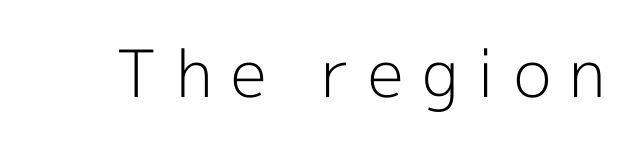
The type is letterspaced generously, with wide tracking. This sample uses a sans-serif face. This sample has the flowing, uneven cadence of proportional lettering. These glyphs show unthickened strokes, regular width or finer. The space beneath each line is pristine and unruled. It's the straight-up-and-down kind of type.
